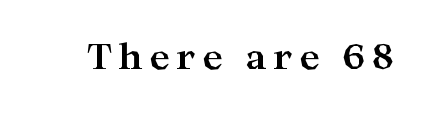
The image shows 35 px bold, wide serif type, upright; set not underlined; high stroke contrast and a medium x-height.
